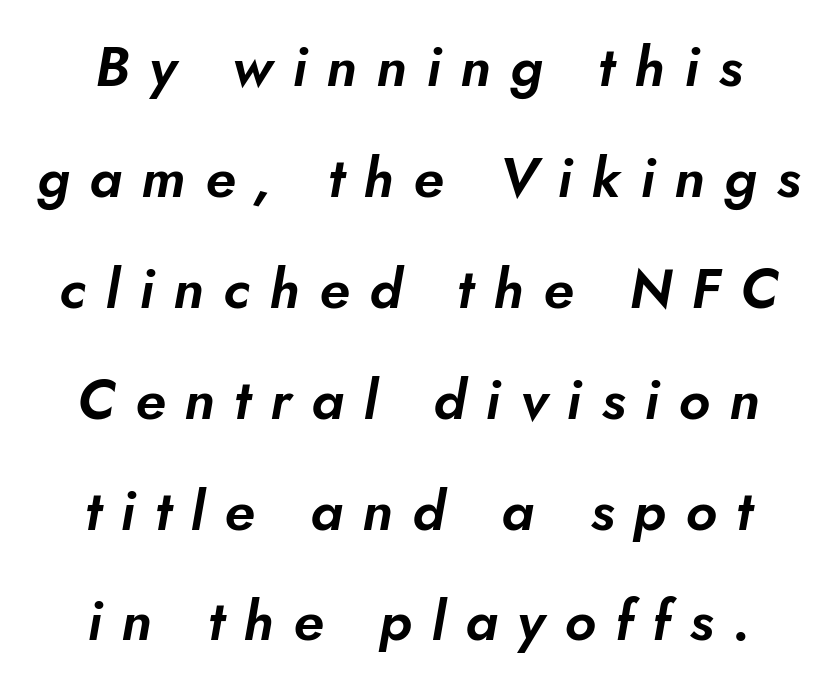
Each new line begins a long way beneath the previous one. Varying glyph widths throughout — classic text-font behaviour. The axis of the letterforms is tilted away from vertical. The letterforms stand isolated, each surrounded by extra space. The area under the type is left untouched. Every row of glyphs is offset so its center matches the block's center.
